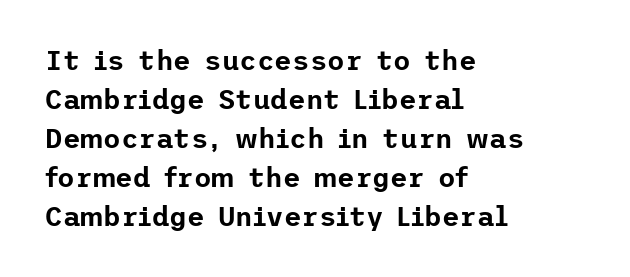
This block has exactly the height ordinary leading produces. The specimen reads as upright at a glance. Letters rest on an invisible, unmarked baseline. Compared with typical body copy, the letter spacing here is the same.
